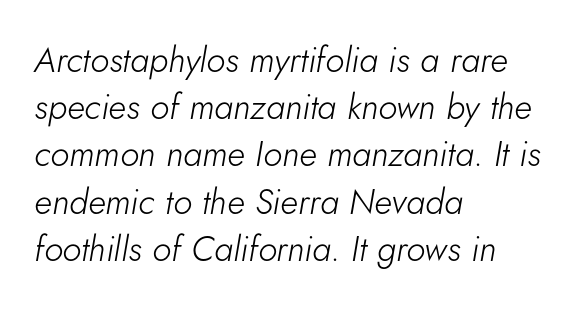
The image shows 35 px light type, italic (leaning right); set left-aligned, normal line spacing (1.35x), normal letter spacing, not underlined; low stroke contrast and a small x-height.
